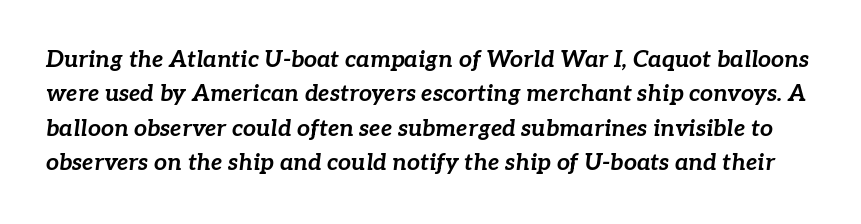
Q: Is the text bold? A: Yes.
Q: Is the text italic (slanted)? A: Yes, it leans right by about 7 degrees.
Q: Is the text underlined? A: No.
Q: Is the spacing between letters normal or unusually wide? A: Normal.
Q: Is the spacing between lines tight, normal or loose? A: Normal.
